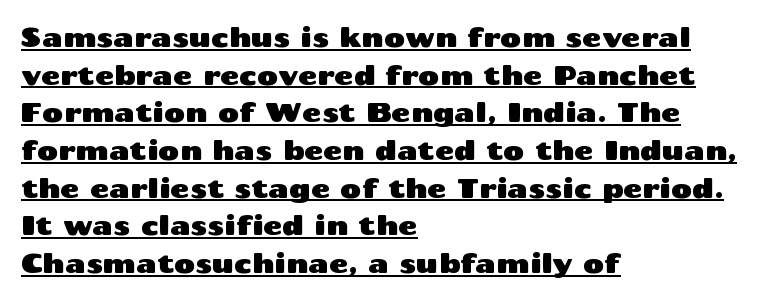
Q: Is the text italic (slanted)? A: No, it is upright.
Q: Is the text underlined? A: Yes.
Q: How is the paragraph aligned? A: Left-aligned.
Q: Is the spacing between letters normal or unusually wide? A: Normal.
Q: Is the spacing between lines tight, normal or loose? A: Normal.
